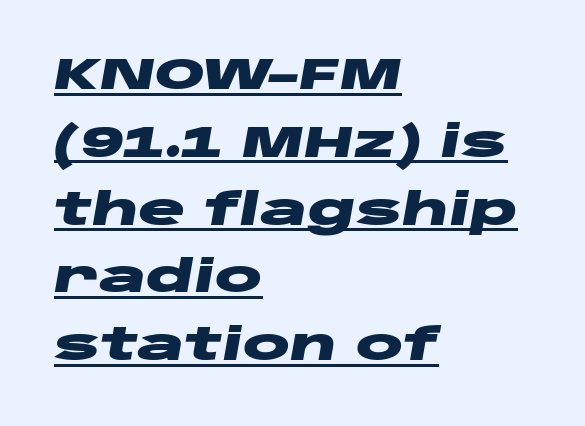
{"italic": "yes", "lean": "right", "slant_degrees": 10, "bold": "yes", "weight": "heavy", "width": "wide", "stroke_contrast": "low", "x_height": "large", "monospaced": "no", "underline": "yes", "align": "left", "line_spacing": "normal", "line_spacing_ratio": 1.54, "letter_spacing": "normal", "letter_spacing_em": 0.0, "glyph_px": 44}
